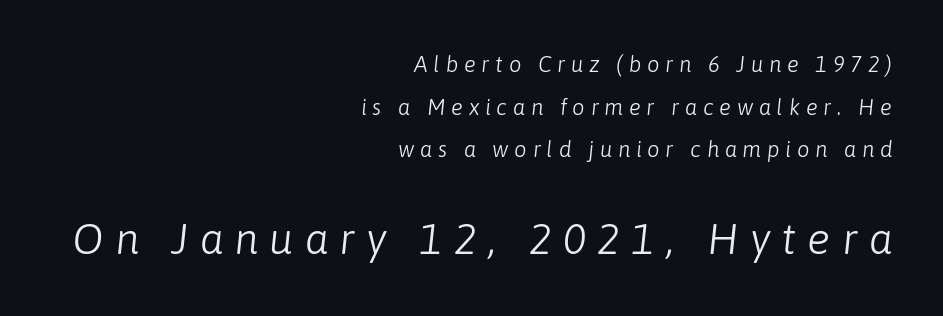
Think of a printed novel: that variable character pitch is what you see here. One-word summary of the alignment: right. The composition opens small and finishes big. Widely set lines give the paragraph a tall, airy silhouette. No chunkiness to these letters — they're not bold.
